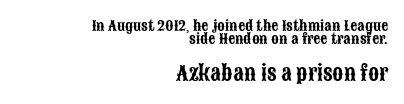
{"italic": "no", "underline": "no", "align": "right", "line_spacing": "tight", "line_spacing_ratio": 0.95, "letter_spacing": "normal", "letter_spacing_em": 0.0, "larger_block": "second", "size_ratio": 1.43, "glyph_px": 20}
